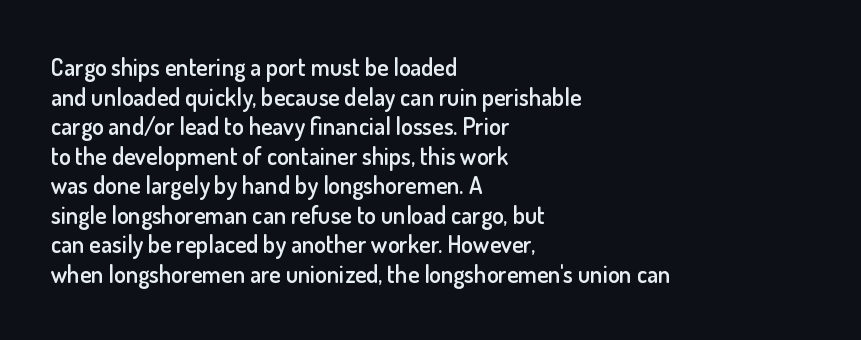
The image shows 24 px text type, upright; set left-aligned, line spacing 1.23x, normal letter spacing, not underlined.
